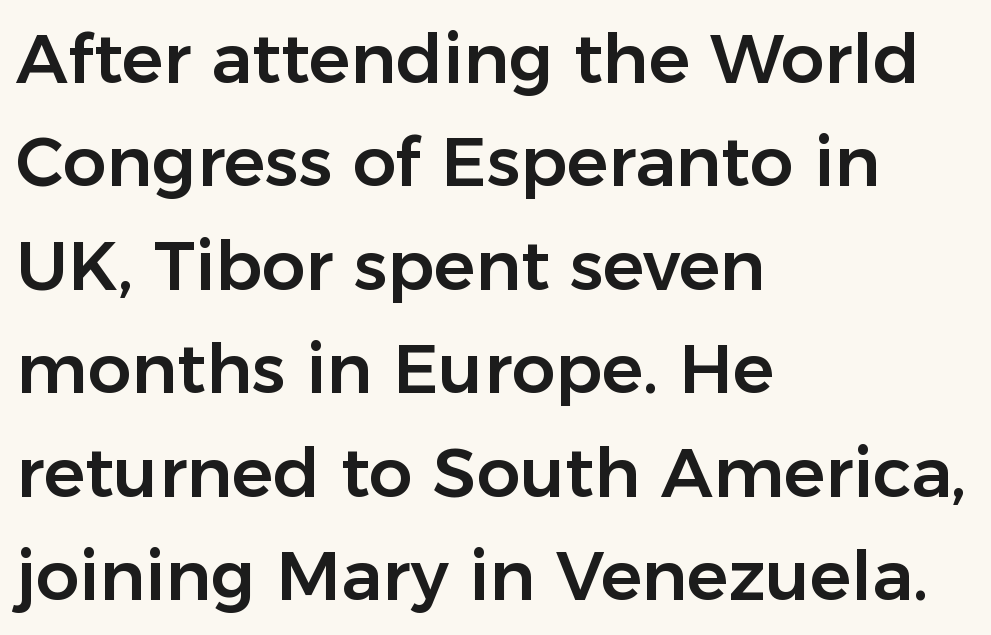
{"serif": "no", "italic": "no", "width": "normal", "stroke_contrast": "low", "x_height": "medium", "monospaced": "no", "underline": "no", "align": "left", "line_spacing": "normal", "line_spacing_ratio": 1.5, "letter_spacing": "normal", "letter_spacing_em": 0.0, "glyph_px": 69}
